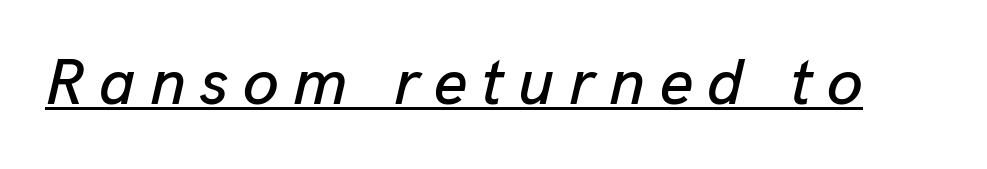
Q: Is the text italic (slanted)? A: Yes, it leans right by about 13 degrees.
Q: Is the text underlined? A: Yes.
Q: Is the spacing between letters normal or unusually wide? A: Unusually wide.
Q: Width (condensed, normal, or wide)? A: Normal.
Q: Stroke contrast? A: Low.
Q: x-height? A: Medium.
Q: Monospaced? A: No.
